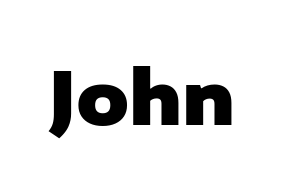
Tracking value appears to be zero — textbook default spacing. Unmarked baselines from the first word to the last. The lettering holds an erect, upright posture throughout. Heavy, bold letterforms. A typesetter would call this proportional, since set widths differ per character. What kind of face is this? One without serifs — a sans.
